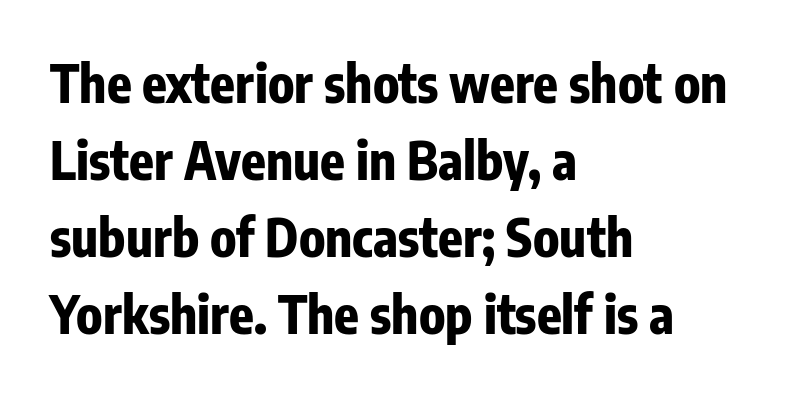
The rendering anchors every line to the left-hand side. The strokes are fattened all the way to bold. Letters rest on an invisible, unmarked baseline. Observe the absence of serifs on each vertical stroke in this sample.
